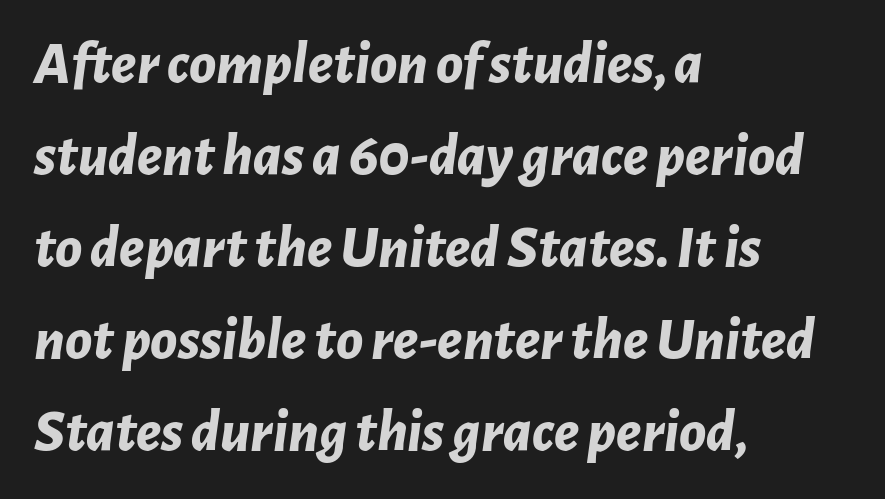
Q: Is the text bold? A: Yes.
Q: Is the text italic (slanted)? A: Yes, it leans right by about 7 degrees.
Q: Is the text underlined? A: No.
Q: How is the paragraph aligned? A: Left-aligned.
Q: Is the spacing between letters normal or unusually wide? A: Normal.
Q: Is the spacing between lines tight, normal or loose? A: Normal.
Q: Width (condensed, normal, or wide)? A: Normal.
Q: Stroke contrast? A: Low.
Q: x-height? A: Medium.
Q: Monospaced? A: No.
